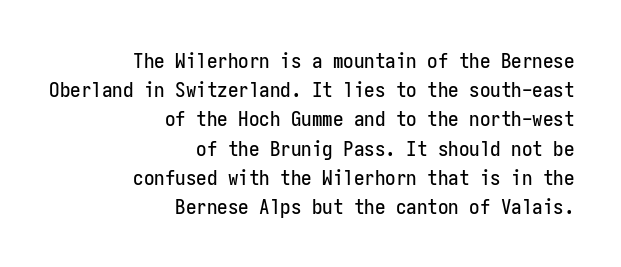
Q: Is the text italic (slanted)? A: No, it is upright.
Q: Is the text underlined? A: No.
Q: How is the paragraph aligned? A: Right-aligned.
Q: Is the spacing between letters normal or unusually wide? A: Normal.
Q: Is the spacing between lines tight, normal or loose? A: Normal.
